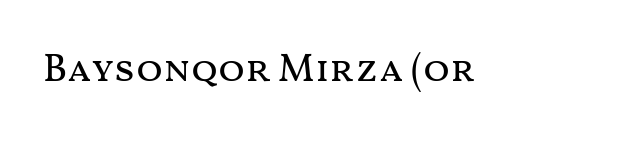
{"italic": "no", "bold": "no", "weight": "regular", "width": "wide", "stroke_contrast": "medium", "x_height": "medium", "monospaced": "no", "underline": "no", "letter_spacing": "normal", "letter_spacing_em": 0.0, "glyph_px": 39}
